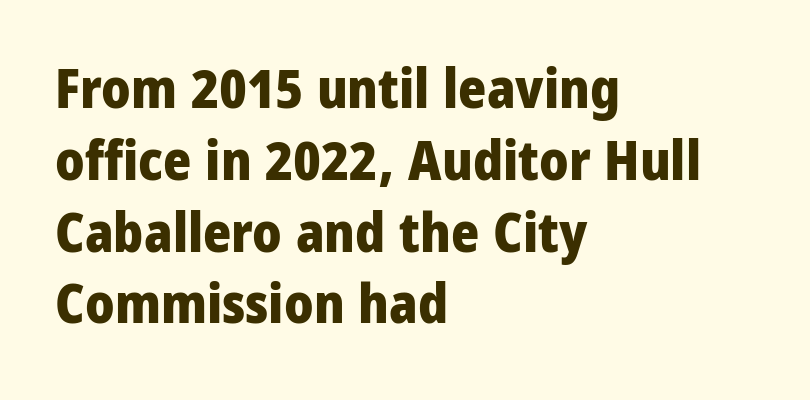
Q: Is the text bold? A: Yes.
Q: Is the text italic (slanted)? A: No, it is upright.
Q: Is the typeface a serif or a sans-serif typeface? A: Sans-serif.
Q: Is the text underlined? A: No.
Q: How is the paragraph aligned? A: Left-aligned.
Q: Is the spacing between letters normal or unusually wide? A: Normal.
Q: Is the spacing between lines tight, normal or loose? A: Normal.
Q: Width (condensed, normal, or wide)? A: Condensed.
Q: Stroke contrast? A: Low.
Q: x-height? A: Large.
Q: Monospaced? A: No.
